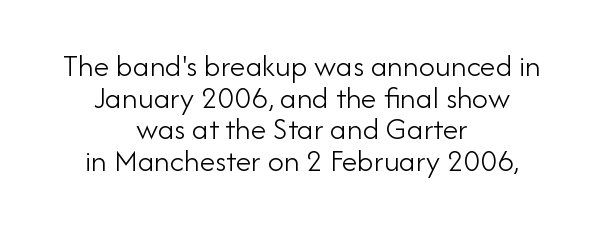
Leftover space on each line is divided equally before and after the words. This is sans-serif lettering, the kind often seen on screens and signage. Note the varied advance widths — an 'i' is clearly narrower than an 'm'. You could barely slide anything between these rows. No heavy texture on the line: the type isn't bold. Underlining? Definitely not there.
